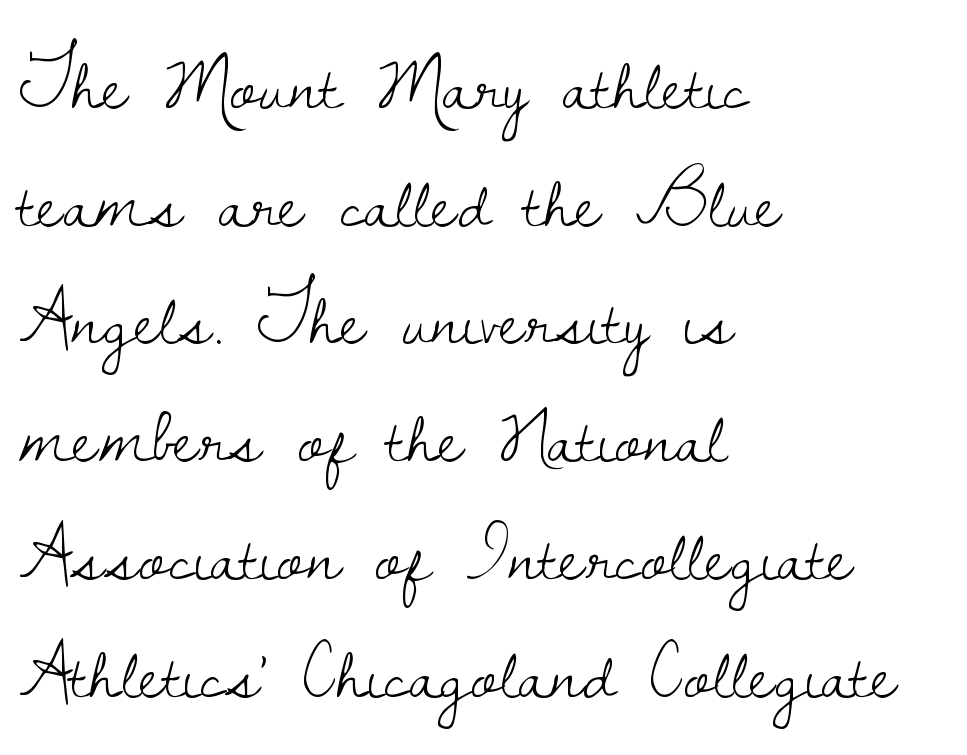
Q: Is the text bold? A: No.
Q: Is the text italic (slanted)? A: Yes.
Q: Is the typeface a serif or a sans-serif typeface? A: Serif.
Q: Is the text underlined? A: No.
Q: How is the paragraph aligned? A: Left-aligned.
Q: Is the spacing between letters normal or unusually wide? A: Normal.
Q: Is the spacing between lines tight, normal or loose? A: Normal.
Q: Width (condensed, normal, or wide)? A: Normal.
Q: Stroke contrast? A: Low.
Q: x-height? A: Small.
Q: Monospaced? A: No.
